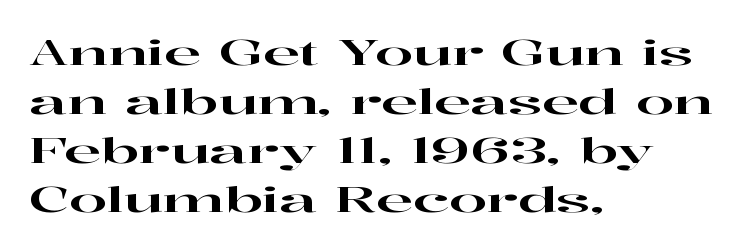
The image shows 34 px wide serif type, upright; set left-aligned, normal line spacing (1.44x), normal letter spacing, not underlined; high stroke contrast and a medium x-height.
